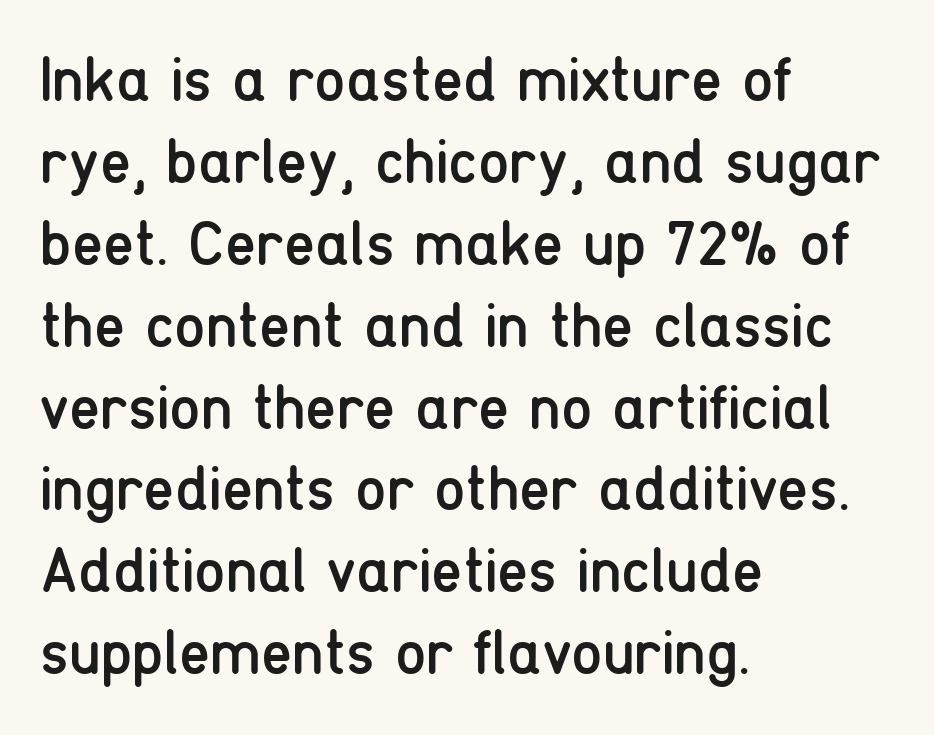
Each new line begins a customary step beneath the previous one. Does extra space separate the letters? No, they use regular spacing. Look at the bottom of the vertical strokes: they stop flat, with no serifs. The letters advance in unequal steps, a hallmark of proportional type. This sample is left-justified, so line endings fall wherever the words run out. Vertical strokes here are truly vertical.
